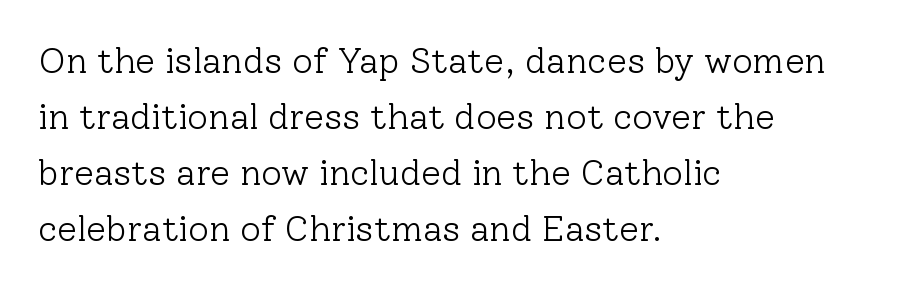
Q: Is the text bold? A: No.
Q: Is the text italic (slanted)? A: No, it is upright.
Q: Is the typeface a serif or a sans-serif typeface? A: Serif.
Q: Is the text underlined? A: No.
Q: How is the paragraph aligned? A: Left-aligned.
Q: Is the spacing between letters normal or unusually wide? A: Normal.
Q: Is the spacing between lines tight, normal or loose? A: Normal.
Q: Width (condensed, normal, or wide)? A: Normal.
Q: Stroke contrast? A: Low.
Q: x-height? A: Medium.
Q: Monospaced? A: No.
